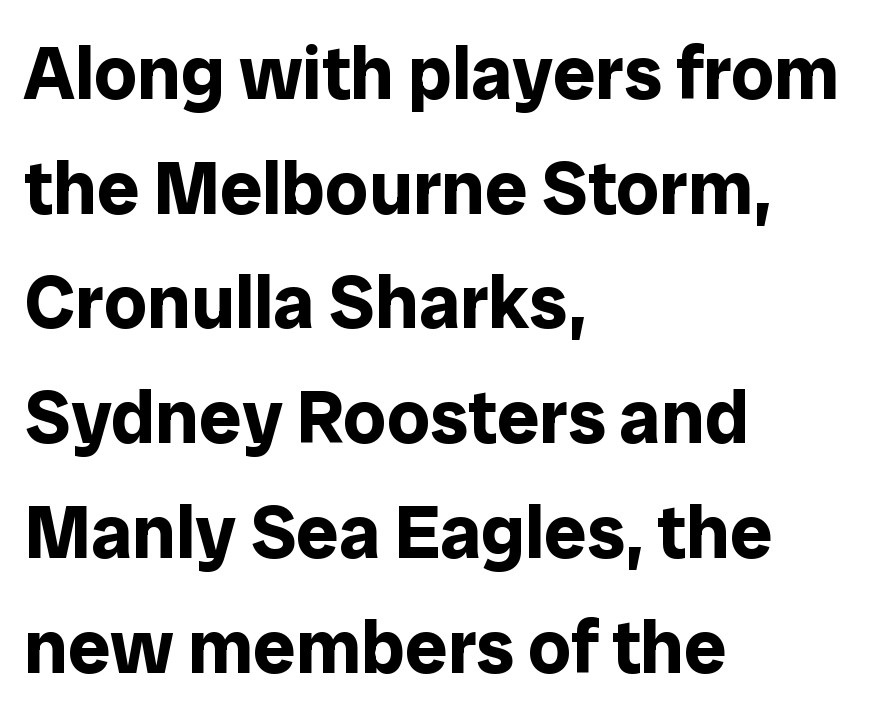
The face used here has the dense, thick strokes of a bold. Every character sits straight up, as roman type does. Successive baselines arrive at the customary interval. These lines are rendered in a variable-pitch font.
